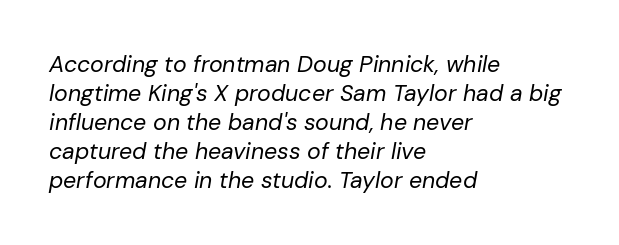
The image shows 23 px text type, italic (leaning right); set left-aligned, normal line spacing (1.26x), normal letter spacing, not underlined.
